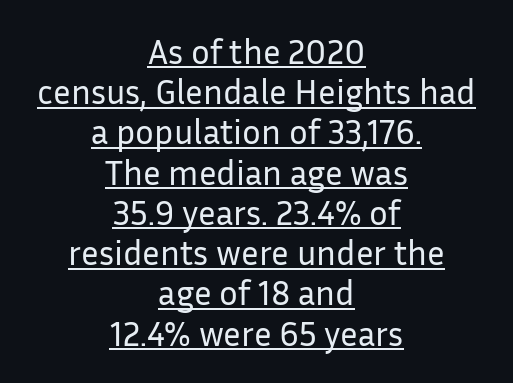
{"serif": "no", "italic": "no", "bold": "no", "weight": "regular", "width": "normal", "stroke_contrast": "low", "x_height": "medium", "monospaced": "no", "underline": "yes", "align": "center", "line_spacing": "tight", "line_spacing_ratio": 1.15, "letter_spacing": "normal", "letter_spacing_em": 0.0, "glyph_px": 35}
